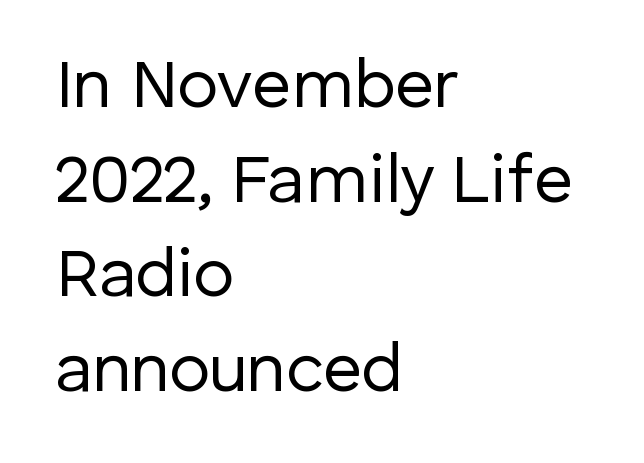
Q: Is the text bold? A: No.
Q: Is the text italic (slanted)? A: No, it is upright.
Q: Is the typeface a serif or a sans-serif typeface? A: Sans-serif.
Q: Is the text underlined? A: No.
Q: How is the paragraph aligned? A: Left-aligned.
Q: Is the spacing between letters normal or unusually wide? A: Normal.
Q: Is the spacing between lines tight, normal or loose? A: Normal.
Q: Width (condensed, normal, or wide)? A: Normal.
Q: Stroke contrast? A: Low.
Q: x-height? A: Medium.
Q: Monospaced? A: No.
